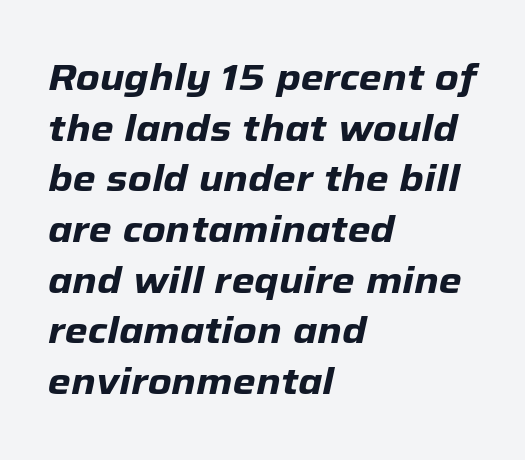
These lines keep a tight, regular rhythm from letter to letter. Does the leading feel generous? No, just average. Think of a printed novel: that variable character pitch is what you see here. Notice how the stems are inclined rather than vertical — that's the hallmark of italics.
